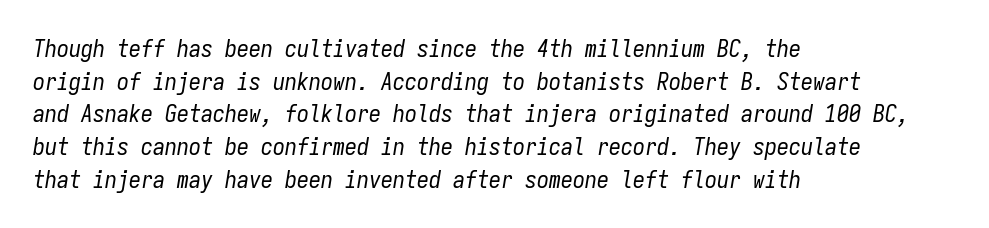
Q: Is the text bold? A: No.
Q: Is the text italic (slanted)? A: Yes, it leans right by about 9 degrees.
Q: Is the text underlined? A: No.
Q: How is the paragraph aligned? A: Left-aligned.
Q: Is the spacing between letters normal or unusually wide? A: Normal.
Q: Is the spacing between lines tight, normal or loose? A: Normal.
